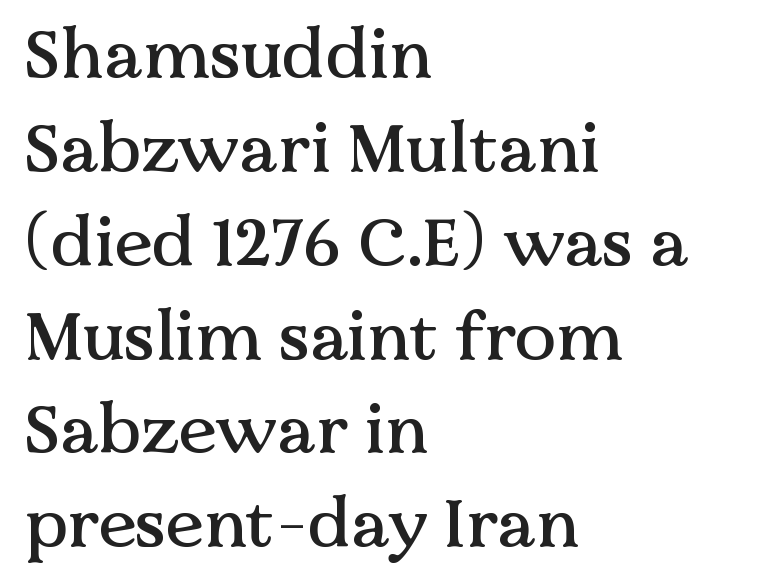
The image shows 69 px serif type, upright; set left-aligned, normal line spacing (1.36x), normal letter spacing, not underlined; medium stroke contrast and a medium x-height.
